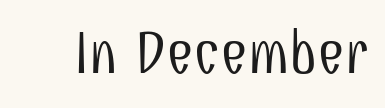
No chunkiness to these letters — they're not bold. Think of a printed novel: that variable character pitch is what you see here. Style check: upright. The letterforms sit shoulder to shoulder at normal distance. Examine the stroke ends and you'll find no serifs.
